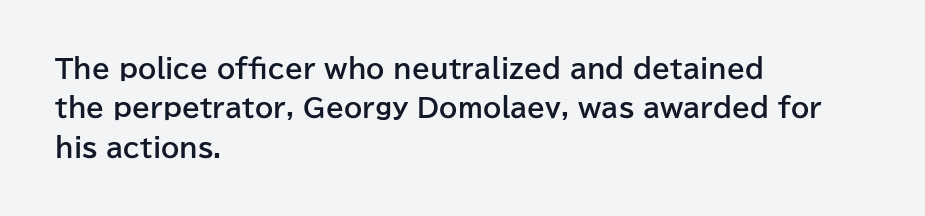
Q: Is the text bold? A: Yes.
Q: Is the text italic (slanted)? A: No, it is upright.
Q: Is the text underlined? A: No.
Q: How is the paragraph aligned? A: Left-aligned.
Q: Is the spacing between letters normal or unusually wide? A: Normal.
Q: Is the spacing between lines tight, normal or loose? A: Normal.
